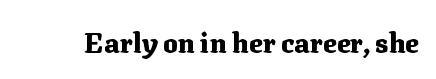
The image shows 28 px heavy serif type, upright; set normal letter spacing, not underlined; medium stroke contrast and a medium x-height.
